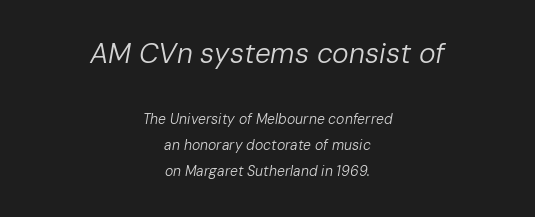
The image shows 28 px regular-weight type, italic (leaning right); set centered, line spacing 1.87x, normal letter spacing, not underlined; the first (top) block is 2.0x larger; low stroke contrast and a medium x-height.
